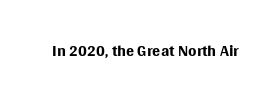
The image shows 24 px text type, upright; set normal letter spacing, not underlined.
